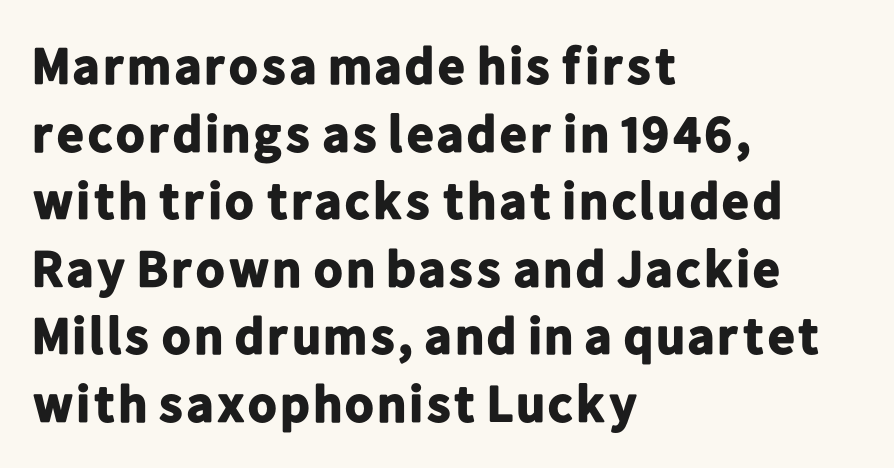
The font's upright variant was chosen for this text. This sample uses plain, unmodified letter spacing. These lines carry a lot of weight — the face is fully bold. A typesetter would label this face a sans.
